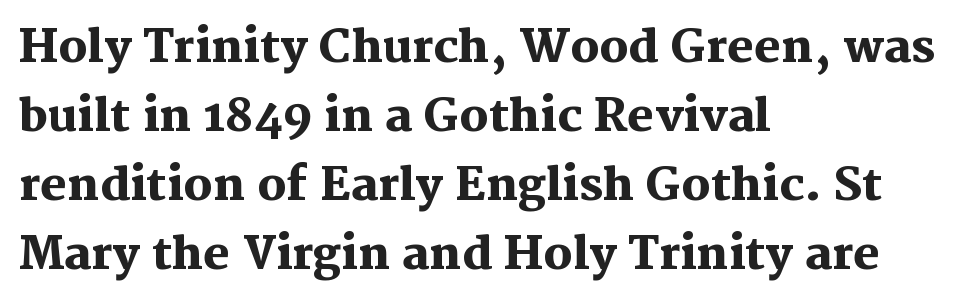
A typesetter would label this face a serif. Character widths vary here, with narrow letters taking less room than wide ones. The leading is moderate, giving the passage an even texture. In terms of letterspacing, this is plain default setting. Do the letters lean? They stand straight.
